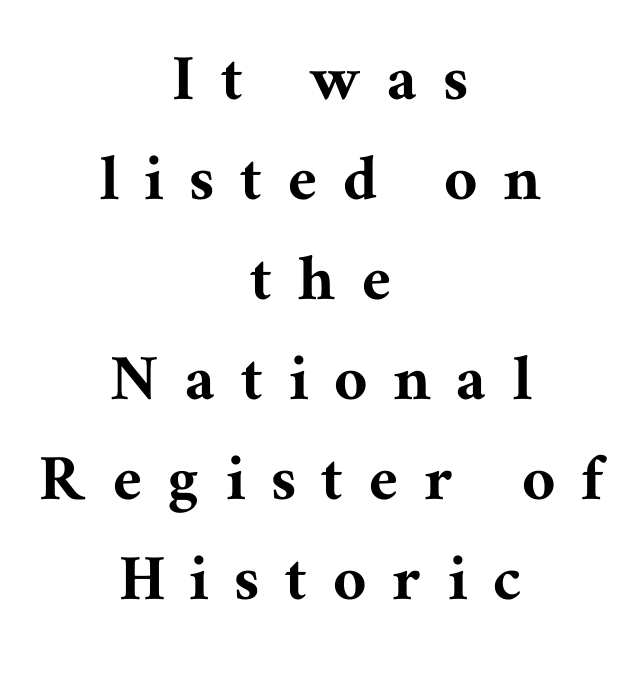
Q: Is the text italic (slanted)? A: No, it is upright.
Q: Is the typeface a serif or a sans-serif typeface? A: Serif.
Q: Is the text underlined? A: No.
Q: How is the paragraph aligned? A: Centered.
Q: Is the spacing between letters normal or unusually wide? A: Unusually wide.
Q: Is the spacing between lines tight, normal or loose? A: Normal.
Q: Width (condensed, normal, or wide)? A: Normal.
Q: Stroke contrast? A: Medium.
Q: x-height? A: Medium.
Q: Monospaced? A: No.
